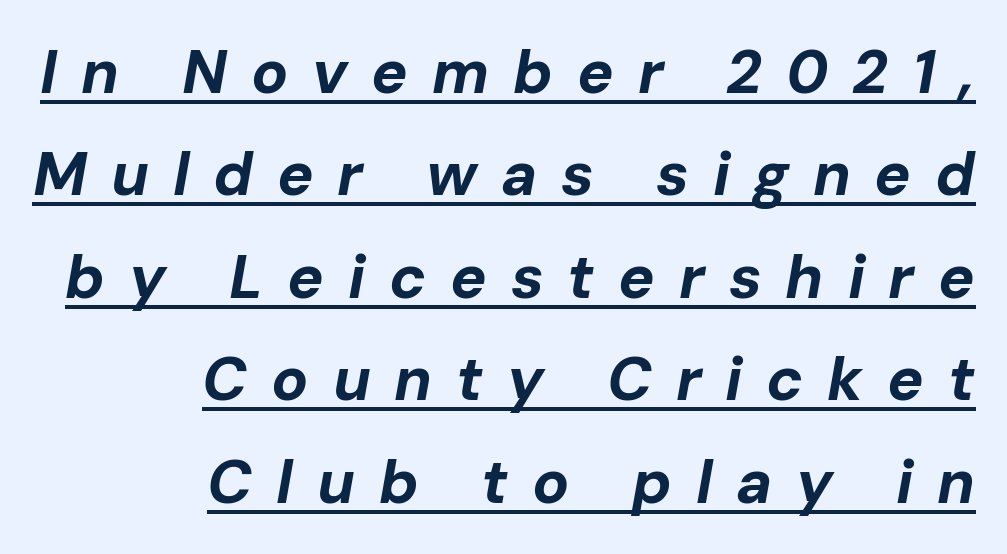
Q: Is the text bold? A: Yes.
Q: Is the text italic (slanted)? A: Yes, it leans right by about 10 degrees.
Q: Is the text underlined? A: Yes.
Q: How is the paragraph aligned? A: Right-aligned.
Q: Is the spacing between letters normal or unusually wide? A: Unusually wide.
Q: Is the spacing between lines tight, normal or loose? A: Normal.
Q: Width (condensed, normal, or wide)? A: Normal.
Q: Stroke contrast? A: Low.
Q: x-height? A: Medium.
Q: Monospaced? A: No.
